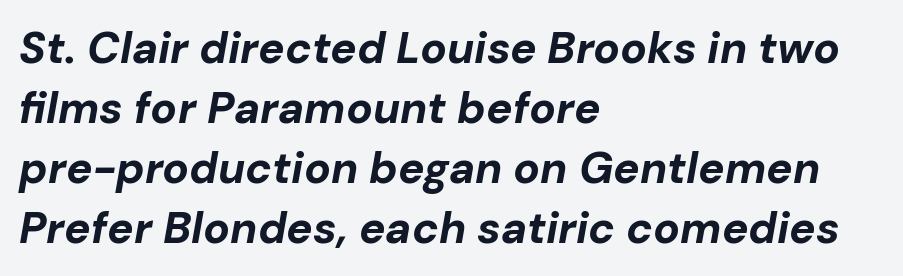
The image shows 44 px bold type, italic (leaning right); set left-aligned, normal line spacing (1.36x), normal letter spacing, not underlined; low stroke contrast and a medium x-height.
